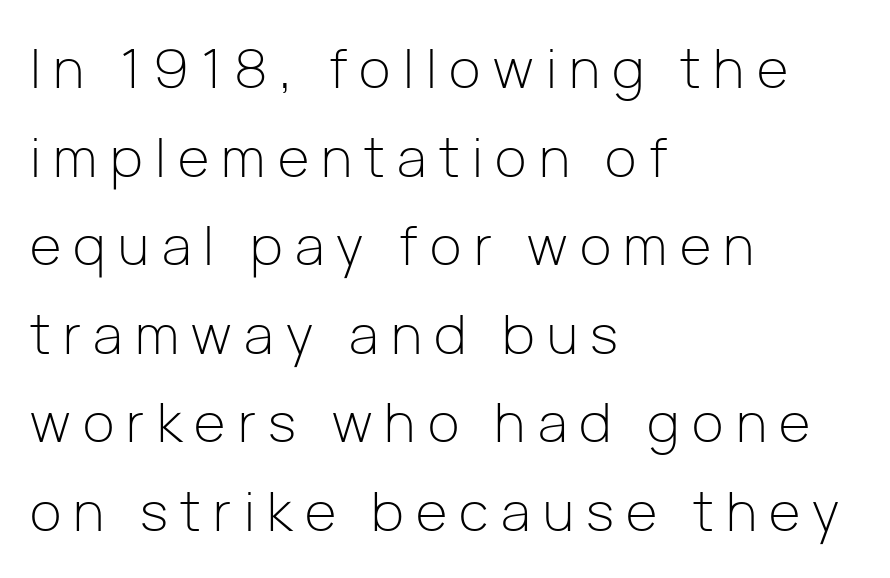
The text was rendered using a sans face with plain stroke endings. Each new line begins a customary step beneath the previous one. The tracking jumps out immediately: characters are airy and widely separated. Left-aligned paragraph, ragged on the right.
